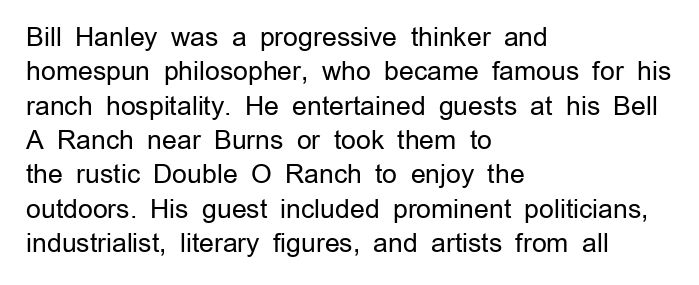
Leftover space on each line is placed entirely after the last word. Notice how the stems are strictly vertical — no italics here. The rendering uses a moderate line-height, typical for paragraphs. Underlining? Definitely not there. A light-to-regular cut is what we see here.
